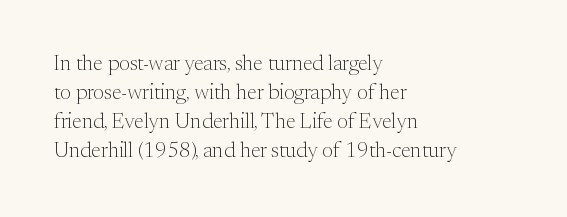
Letters rest on an invisible, unmarked baseline. Heaviness? Minimal to ordinary, like unemphasized prose. The rendering anchors every line to the left-hand side. The line-height multiplier appears to be the usual default.
